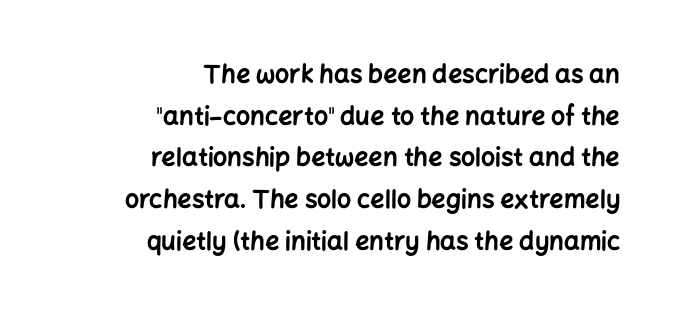
{"italic": "no", "bold": "yes", "underline": "no", "align": "right", "line_spacing": "normal", "line_spacing_ratio": 1.67, "letter_spacing": "normal", "letter_spacing_em": 0.0, "glyph_px": 25}
